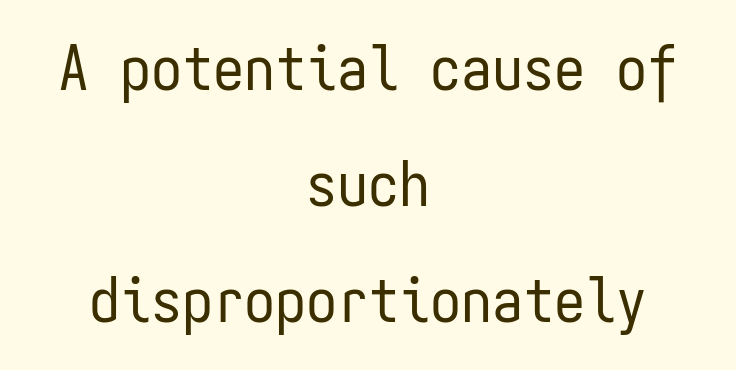
{"serif": "no", "italic": "no", "bold": "no", "weight": "regular", "width": "condensed", "stroke_contrast": "low", "x_height": "medium", "monospaced": "yes", "underline": "no", "align": "center", "line_spacing_ratio": 1.87, "letter_spacing": "normal", "letter_spacing_em": 0.0, "glyph_px": 62}
